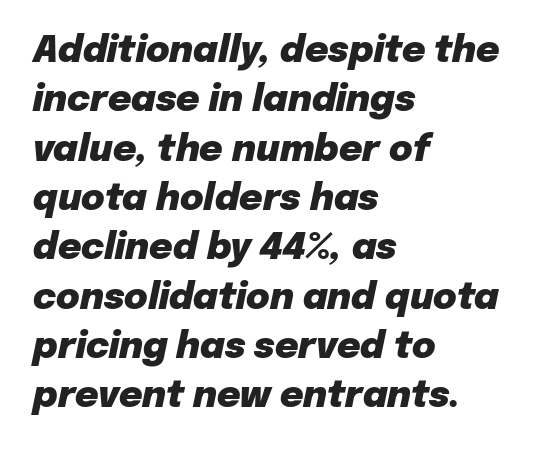
The image shows 36 px heavy type, italic (leaning right); set left-aligned, normal line spacing (1.37x), normal letter spacing, not underlined; low stroke contrast and a medium x-height.
